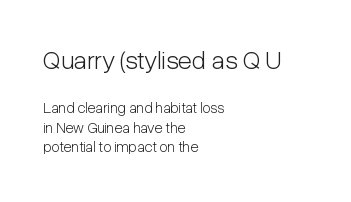
The image shows 26 px text type, upright; set left-aligned, normal line spacing (1.31x), normal letter spacing, not underlined; the first (top) block is 1.73x larger.
